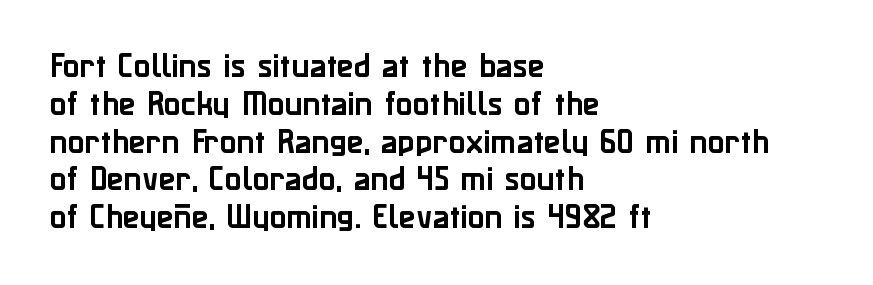
{"serif": "no", "italic": "no", "width": "normal", "stroke_contrast": "low", "x_height": "medium", "monospaced": "no", "underline": "no", "align": "left", "line_spacing": "normal", "line_spacing_ratio": 1.35, "letter_spacing": "normal", "letter_spacing_em": 0.0, "glyph_px": 28}
